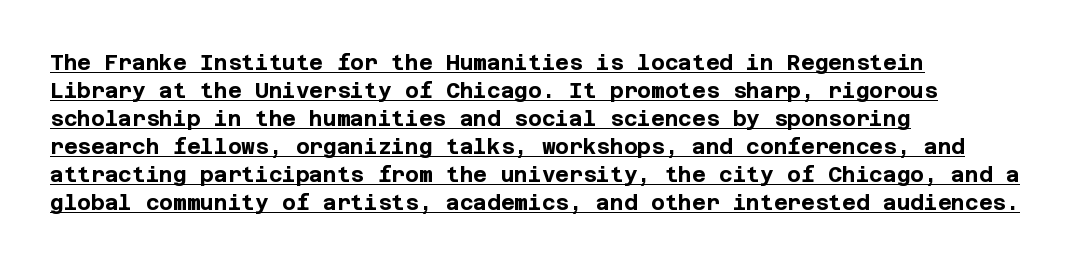
Does the weight exceed regular? Yes, all the way to bold. The face used here is rendered with its standard letterfit. Does a line run under the words? Yes, clearly. The letters stand straight up with perfectly vertical stems.
